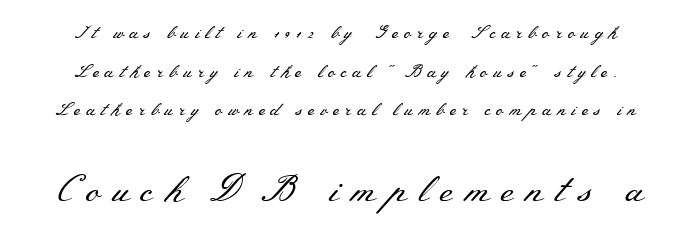
Q: Is the text bold? A: No.
Q: Is the text italic (slanted)? A: Yes.
Q: Is the typeface a serif or a sans-serif typeface? A: Serif.
Q: Is the text underlined? A: No.
Q: Is the spacing between letters normal or unusually wide? A: Unusually wide.
Q: Is the spacing between lines tight, normal or loose? A: Loose.
Q: Which block of text is set in a larger size, the first (top) or the second (bottom)? A: The second (bottom) one.
Q: Width (condensed, normal, or wide)? A: Wide.
Q: Stroke contrast? A: Medium.
Q: x-height? A: Small.
Q: Monospaced? A: No.
